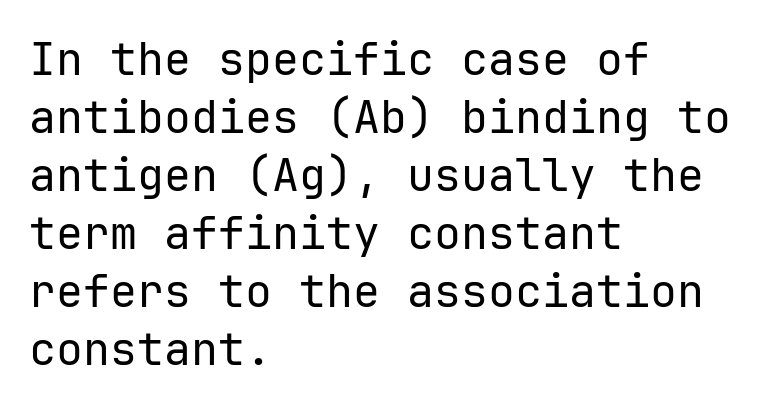
The image shows 45 px regular-weight sans-serif type, upright; set left-aligned, normal line spacing (1.29x), normal letter spacing, not underlined; low stroke contrast and a medium x-height.
